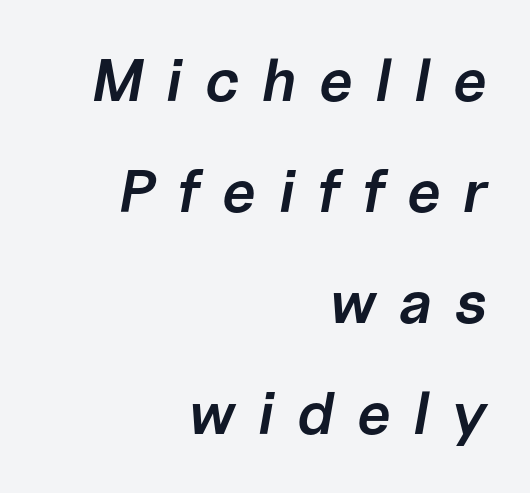
Nobody drew a line under any word here. Spacing verdict: proportional, widths tailored to each character. If you drew a ruler down the right edge, every line would touch it. The face used here is a semibold: visibly heavier than regular, lighter than bold. A typesetter would mark this as italic.
